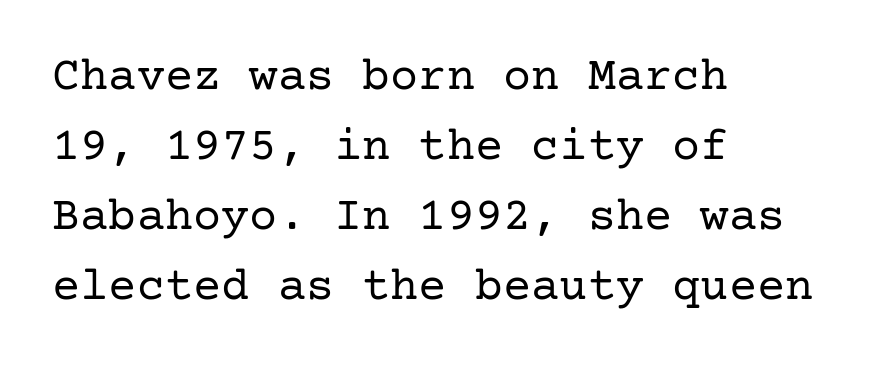
A typesetter would call this leading conventional body-copy spacing. Caption: face not bold, strokes unweighted. The compositor pushed each line to the left boundary. Serif or sans? Serif — the stroke terminals have little feet.
